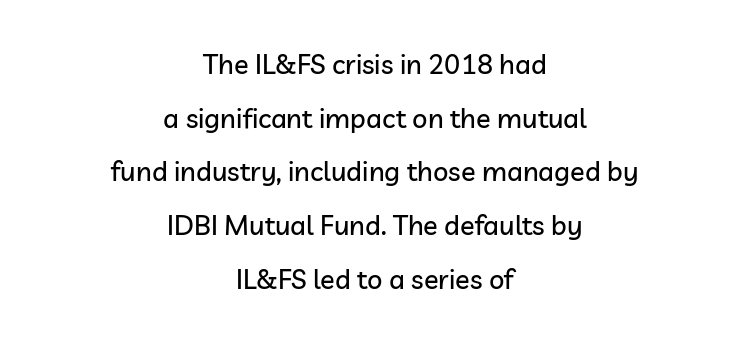
{"italic": "no", "underline": "no", "align": "center", "line_spacing": "loose", "line_spacing_ratio": 1.99, "letter_spacing": "normal", "letter_spacing_em": 0.0, "glyph_px": 27}
